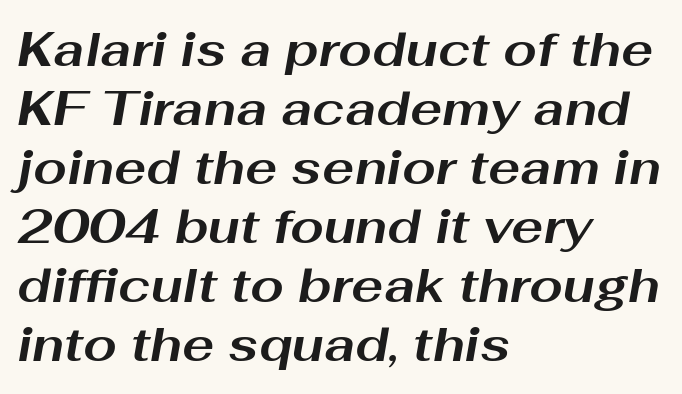
{"italic": "yes", "lean": "right", "slant_degrees": 10, "bold": "yes", "weight": "bold", "width": "wide", "stroke_contrast": "medium", "x_height": "medium", "monospaced": "no", "underline": "no", "align": "left", "line_spacing_ratio": 1.23, "letter_spacing": "normal", "letter_spacing_em": 0.0, "glyph_px": 48}
